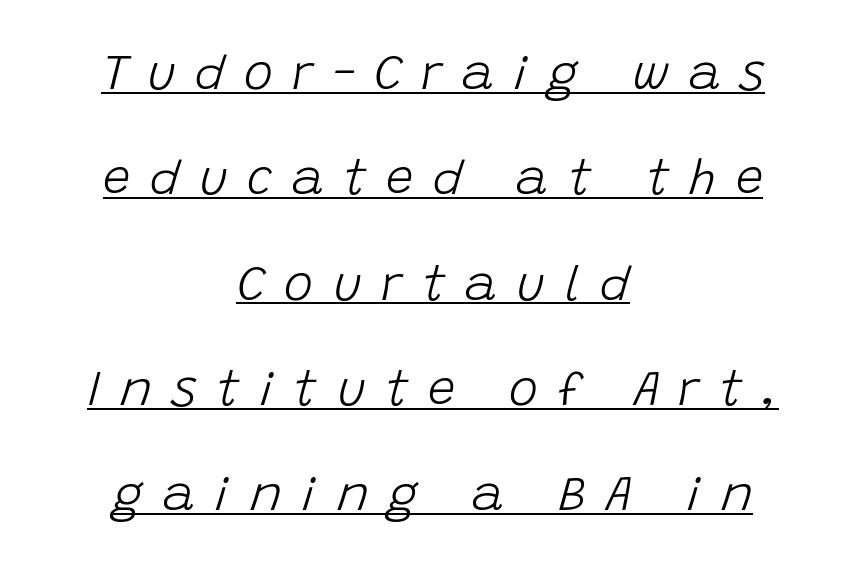
{"italic": "yes", "lean": "right", "slant_degrees": 15, "bold": "no", "weight": "light", "width": "normal", "stroke_contrast": "low", "x_height": "large", "monospaced": "no", "underline": "yes", "align": "center", "line_spacing": "loose", "line_spacing_ratio": 2.15, "letter_spacing": "wide", "letter_spacing_em": 0.4, "glyph_px": 49}
